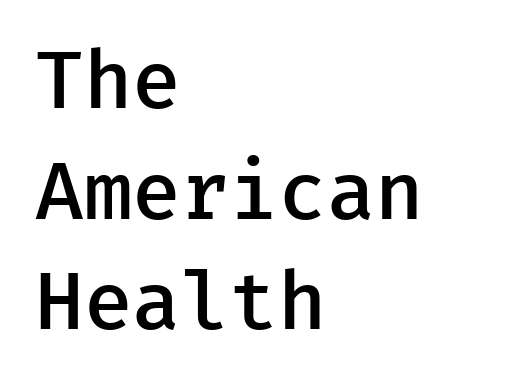
The image shows 79 px semibold sans-serif type, upright; set left-aligned, normal line spacing (1.4x), normal letter spacing, not underlined; low stroke contrast and a medium x-height.
